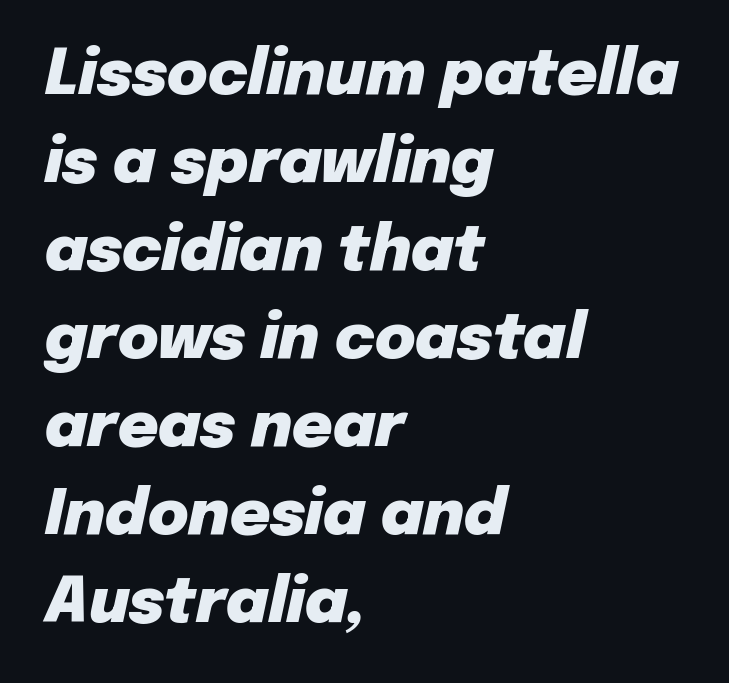
Q: Is the text bold? A: Yes.
Q: Is the text italic (slanted)? A: Yes, it leans right by about 12 degrees.
Q: Is the text underlined? A: No.
Q: How is the paragraph aligned? A: Left-aligned.
Q: Is the spacing between letters normal or unusually wide? A: Normal.
Q: Is the spacing between lines tight, normal or loose? A: Normal.
Q: Width (condensed, normal, or wide)? A: Normal.
Q: Stroke contrast? A: Low.
Q: x-height? A: Medium.
Q: Monospaced? A: No.
